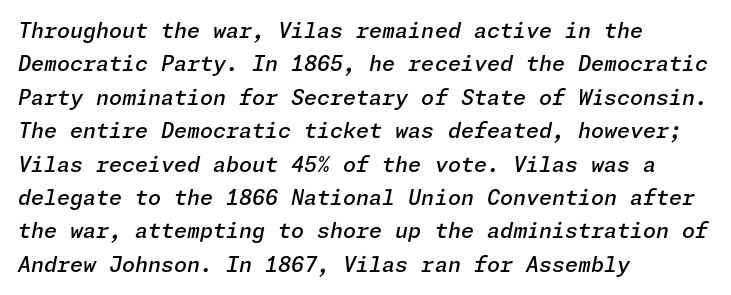
{"italic": "yes", "lean": "right", "slant_degrees": 11, "bold": "semi", "underline": "no", "align": "left", "line_spacing": "normal", "line_spacing_ratio": 1.59, "letter_spacing": "normal", "letter_spacing_em": 0.0, "glyph_px": 21}
